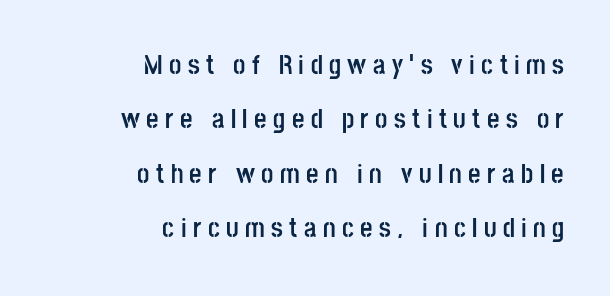
Q: Is the text bold? A: Yes.
Q: Is the text italic (slanted)? A: No, it is upright.
Q: Is the text underlined? A: No.
Q: How is the paragraph aligned? A: Right-aligned.
Q: Is the spacing between letters normal or unusually wide? A: Unusually wide.
Q: Is the spacing between lines tight, normal or loose? A: Loose.
